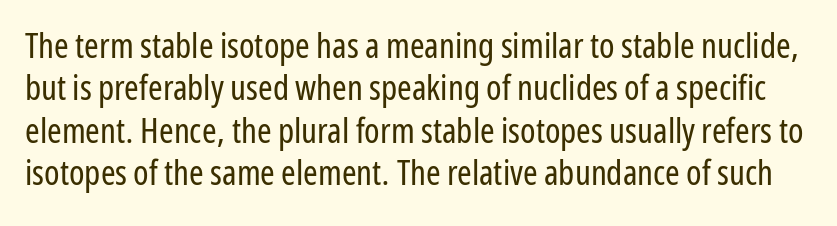
Nobody drew a line under any word here. A sans-serif font was chosen for this passage. The font sits on the lighter half of the weight spectrum, regular included. You could not count columns in this text — the font is proportionally spaced. This is roman type, the default non-slanted kind. Inter-character spacing is left at the font's built-in metrics.
